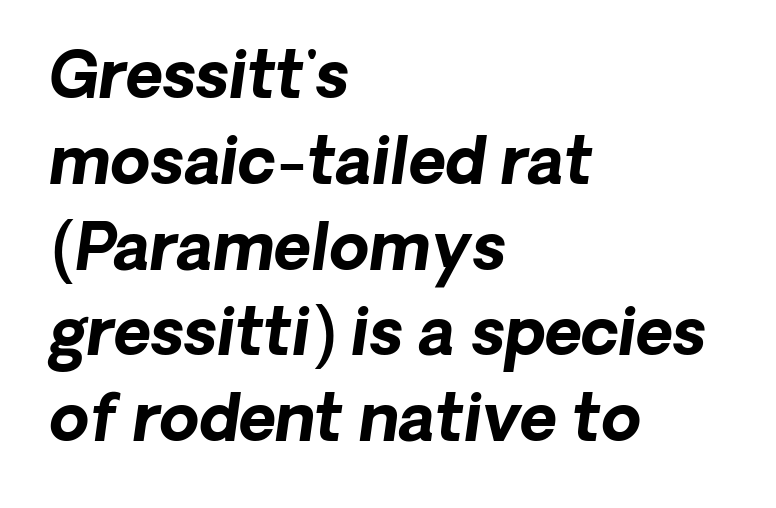
Q: Is the text bold? A: Yes.
Q: Is the typeface a serif or a sans-serif typeface? A: Sans-serif.
Q: Is the text underlined? A: No.
Q: How is the paragraph aligned? A: Left-aligned.
Q: Is the spacing between letters normal or unusually wide? A: Normal.
Q: Is the spacing between lines tight, normal or loose? A: Normal.
Q: Width (condensed, normal, or wide)? A: Normal.
Q: Stroke contrast? A: Low.
Q: x-height? A: Medium.
Q: Monospaced? A: No.
